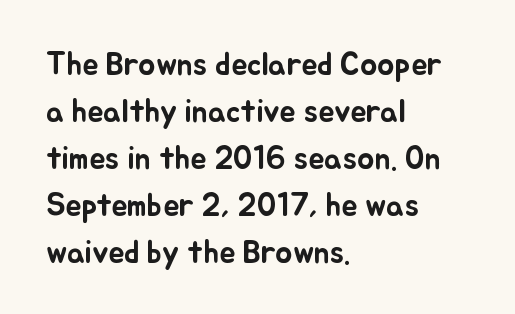
{"italic": "no", "width": "normal", "stroke_contrast": "low", "x_height": "small", "monospaced": "no", "underline": "no", "align": "left", "line_spacing": "normal", "line_spacing_ratio": 1.47, "letter_spacing": "normal", "letter_spacing_em": 0.0, "glyph_px": 32}
